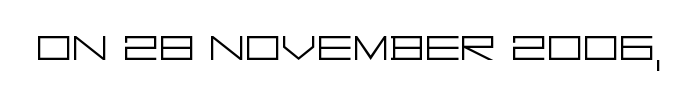
Q: Is the text bold? A: No.
Q: Is the text italic (slanted)? A: No, it is upright.
Q: Is the typeface a serif or a sans-serif typeface? A: Sans-serif.
Q: Is the text underlined? A: No.
Q: Is the spacing between letters normal or unusually wide? A: Normal.
Q: Width (condensed, normal, or wide)? A: Wide.
Q: Stroke contrast? A: Low.
Q: x-height? A: Large.
